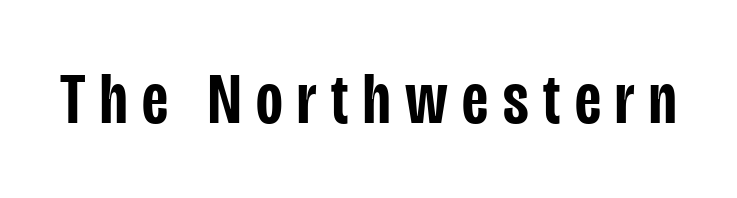
{"serif": "no", "italic": "no", "bold": "semi", "weight": "semibold", "width": "condensed", "stroke_contrast": "low", "x_height": "large", "monospaced": "no", "underline": "no", "letter_spacing": "wide", "letter_spacing_em": 0.2, "glyph_px": 73}
